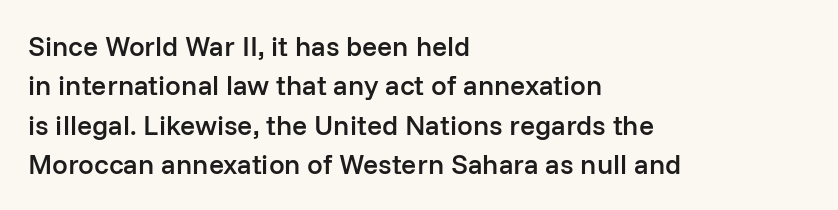
The image shows 28 px semibold sans-serif type, upright; set left-aligned, normal line spacing (1.41x), normal letter spacing, not underlined; low stroke contrast and a medium x-height.
